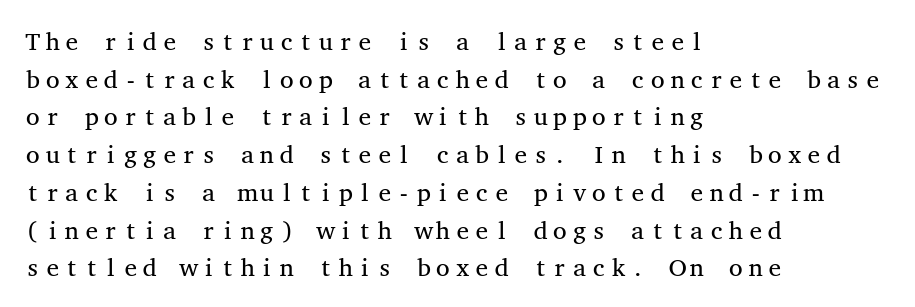
{"italic": "no", "bold": "no", "underline": "no", "align": "left", "line_spacing": "normal", "line_spacing_ratio": 1.51, "letter_spacing": "normal", "letter_spacing_em": 0.0, "glyph_px": 25}
